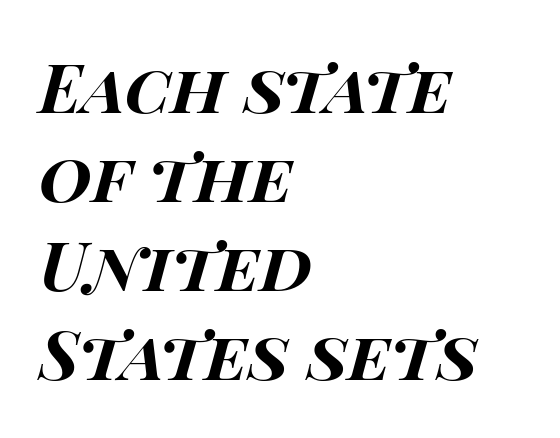
{"italic": "yes", "lean": "right", "slant_degrees": 15, "bold": "yes", "weight": "bold", "width": "wide", "stroke_contrast": "high", "x_height": "large", "monospaced": "no", "underline": "no", "align": "left", "line_spacing": "normal", "line_spacing_ratio": 1.31, "letter_spacing": "normal", "letter_spacing_em": 0.0, "glyph_px": 68}
